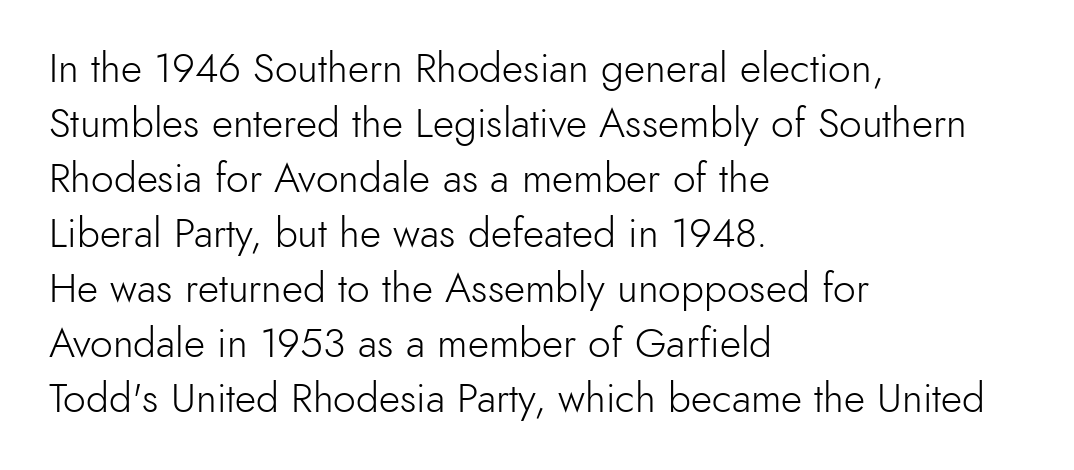
The image shows 41 px light sans-serif type, upright; set left-aligned, normal line spacing (1.34x), normal letter spacing, not underlined; a small x-height.
